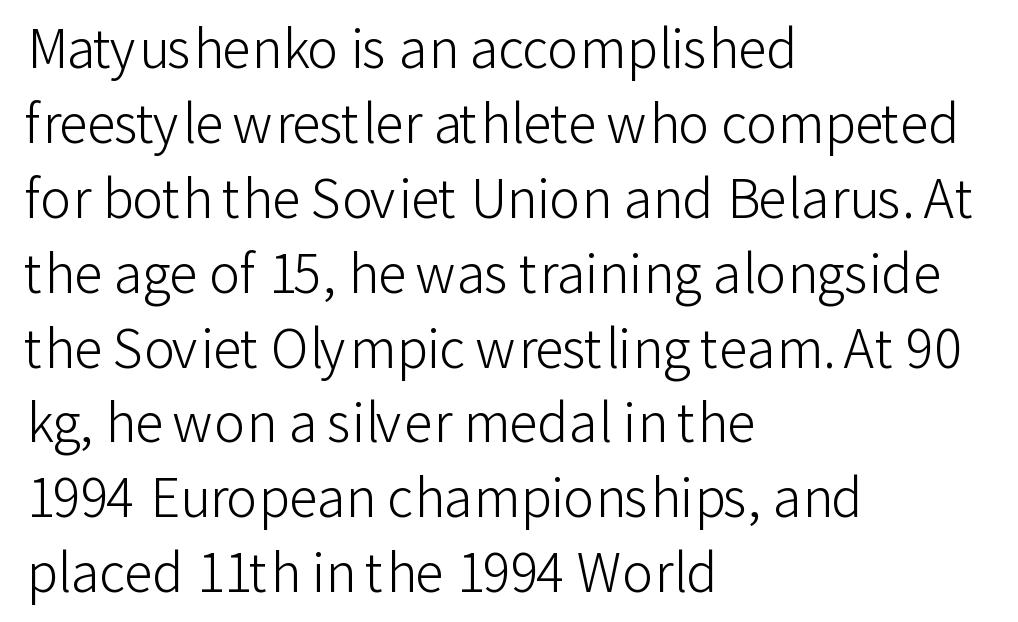
Look at the tracking — it's just the regular setting, nothing added. Italic: no, the glyphs are upright roman. A student would call this left alignment; a typographer would say flush left, rag right. Lines of text with bare space underneath. Is there much room between lines? A standard amount, neither cramped nor airy.
